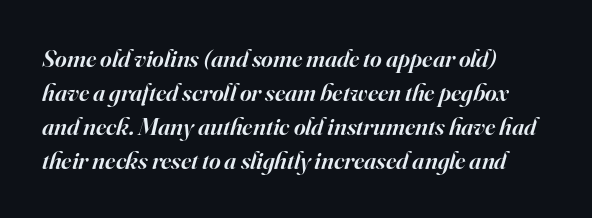
Descender tails drop into unmarked territory. Compared with typical paragraphs, the rows here are spaced about the same. One-word summary of the alignment: left. As a designer I'd log this as weight 600, semibold.
